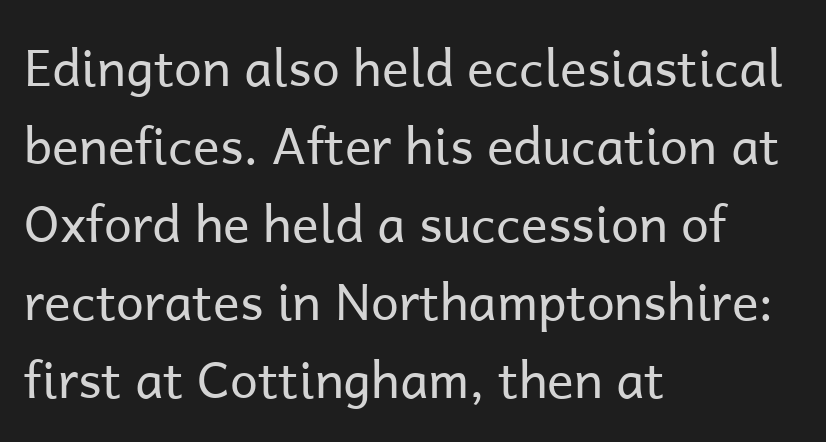
{"serif": "no", "italic": "no", "bold": "no", "weight": "regular", "width": "normal", "stroke_contrast": "low", "x_height": "medium", "monospaced": "no", "underline": "no", "align": "left", "line_spacing": "normal", "line_spacing_ratio": 1.56, "letter_spacing": "normal", "letter_spacing_em": 0.0, "glyph_px": 50}
